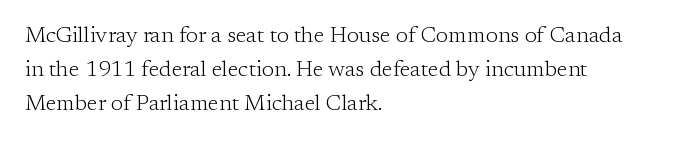
Caption: multi-line text, flush left, ragged right. Rendered with straight, roman letterforms. Beneath every word, the page is bare. Weight: not bold — regular or lighter. Nobody touched the tracking dial on this one. Vertically, the passage feels balanced, rows spaced as you'd expect.
